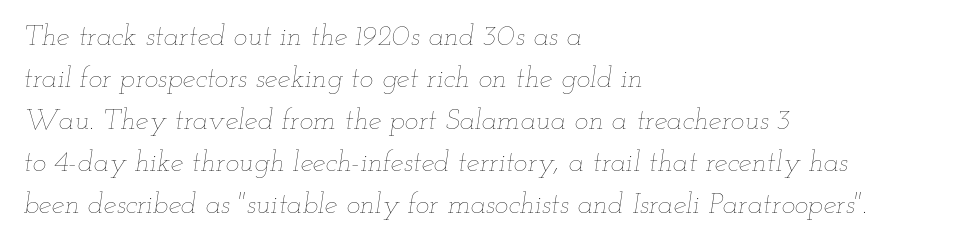
{"italic": "yes", "lean": "right", "slant_degrees": 12, "bold": "no", "weight": "thin", "width": "wide", "stroke_contrast": "low", "x_height": "small", "monospaced": "no", "underline": "no", "align": "left", "line_spacing": "normal", "line_spacing_ratio": 1.45, "letter_spacing": "normal", "letter_spacing_em": 0.0, "glyph_px": 29}
